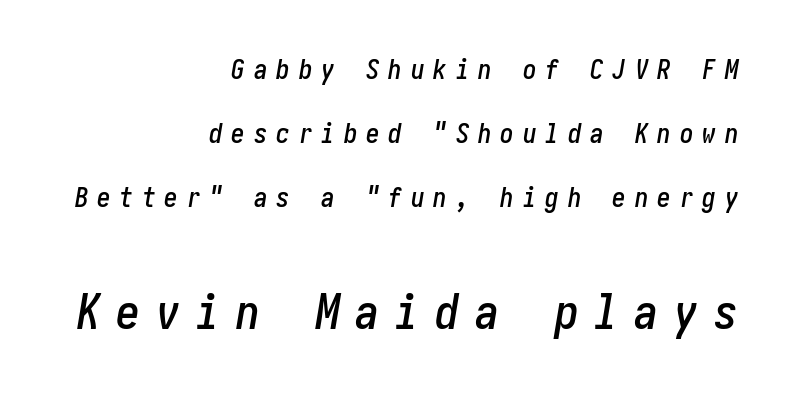
Two sizes are in play, and the larger belongs to the second block. This block would shrink considerably if given ordinary leading; it's expanded now. Any mark beneath the type? The region is blank. Is the block centered? No — it sits flush against the right margin. Would a proofreader flag this as italicized? Yes. Between one letter and the next there's a generous, obvious gap.
